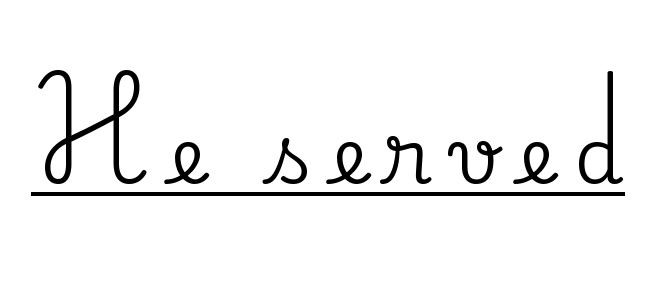
A roman cut, with each character standing at attention. This rendering features underlined lettering. The line texture is sparse and dotted thanks to wide tracking. Observe the serifs anchoring each vertical stroke in this sample.
